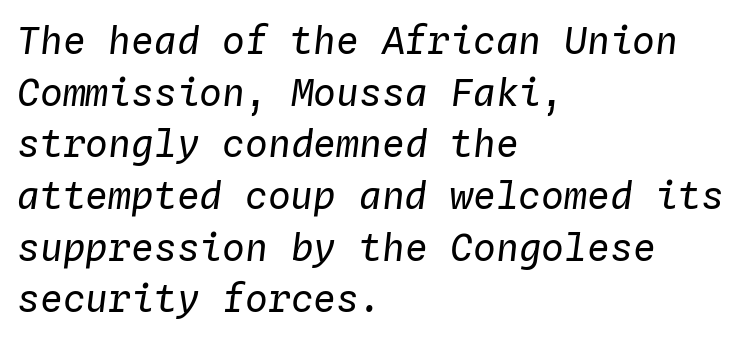
Q: Is the text bold? A: No.
Q: Is the text italic (slanted)? A: Yes, it leans right by about 4 degrees.
Q: Is the text underlined? A: No.
Q: How is the paragraph aligned? A: Left-aligned.
Q: Is the spacing between letters normal or unusually wide? A: Normal.
Q: Is the spacing between lines tight, normal or loose? A: Normal.
Q: Width (condensed, normal, or wide)? A: Normal.
Q: Stroke contrast? A: Low.
Q: x-height? A: Medium.
Q: Monospaced? A: Yes.
